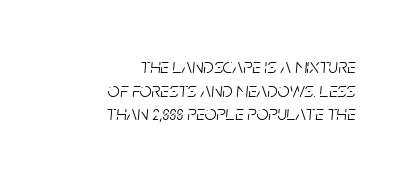
{"italic": "yes", "lean": "right", "slant_degrees": 5, "bold": "no", "underline": "no", "align": "right", "line_spacing": "tight", "line_spacing_ratio": 1.12, "letter_spacing": "normal", "letter_spacing_em": 0.0, "glyph_px": 21}
